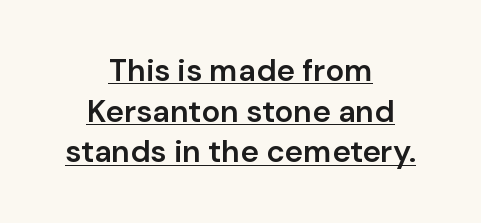
The typography opts for an upright posture over an oblique one. This sample uses a sans-serif face. Horizontal bands of white between lines are of average thickness. Tracking value appears to be zero — textbook default spacing.
